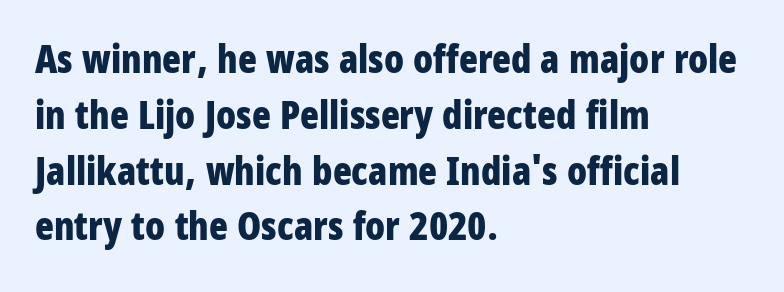
Q: Is the text bold? A: Yes.
Q: Is the text italic (slanted)? A: No, it is upright.
Q: Is the typeface a serif or a sans-serif typeface? A: Sans-serif.
Q: Is the text underlined? A: No.
Q: How is the paragraph aligned? A: Left-aligned.
Q: Is the spacing between letters normal or unusually wide? A: Normal.
Q: Is the spacing between lines tight, normal or loose? A: Normal.
Q: Width (condensed, normal, or wide)? A: Condensed.
Q: Stroke contrast? A: Low.
Q: x-height? A: Large.
Q: Monospaced? A: No.
